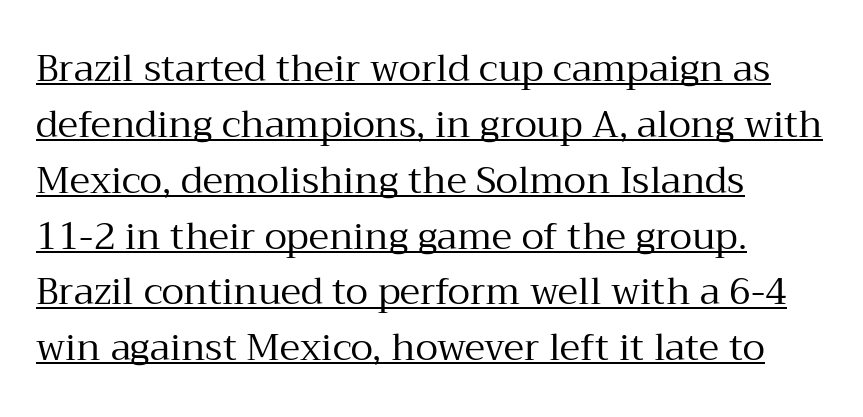
{"serif": "yes", "italic": "no", "bold": "no", "weight": "regular", "width": "normal", "stroke_contrast": "medium", "x_height": "medium", "monospaced": "no", "underline": "yes", "align": "left", "line_spacing": "normal", "line_spacing_ratio": 1.51, "letter_spacing": "normal", "letter_spacing_em": 0.0, "glyph_px": 37}
